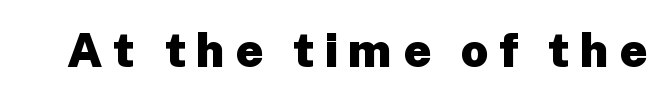
Q: Is the text bold? A: Yes.
Q: Is the text italic (slanted)? A: No, it is upright.
Q: Is the typeface a serif or a sans-serif typeface? A: Sans-serif.
Q: Is the text underlined? A: No.
Q: Is the spacing between letters normal or unusually wide? A: Unusually wide.
Q: Width (condensed, normal, or wide)? A: Normal.
Q: Stroke contrast? A: Low.
Q: x-height? A: Medium.
Q: Monospaced? A: No.
